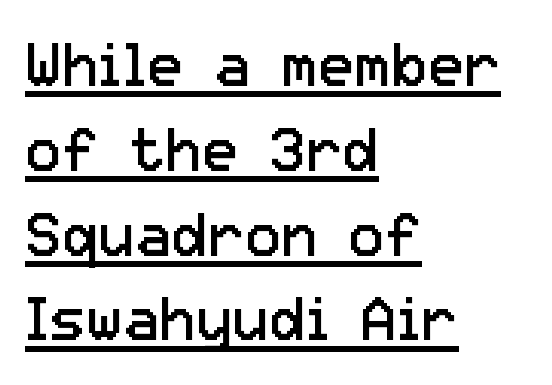
Ordinary non-slanted type is in use. Stems here are at most as thick as an everyday book face. Looks like regular typesetting: each glyph gets only the width it needs. The passage shown is typeset with a sans-serif family. Typeset ragged right — the left edge is the straight one. Underlining? Definitely there.
